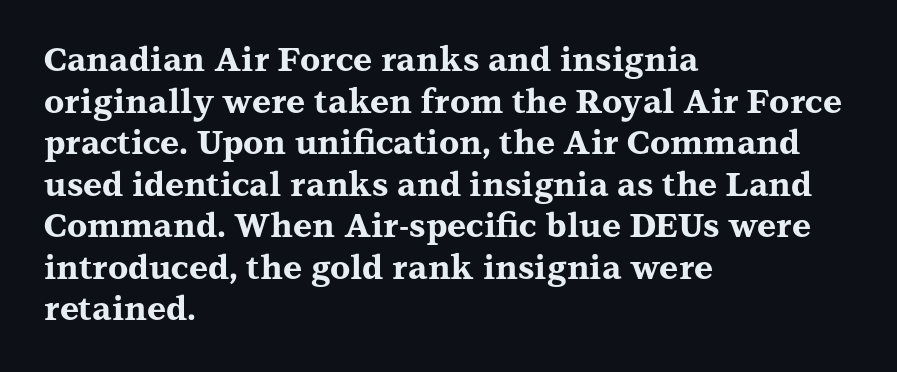
The image shows 33 px bold, wide serif type, upright; set left-aligned, normal line spacing (1.26x), normal letter spacing, not underlined; medium stroke contrast and a medium x-height.
